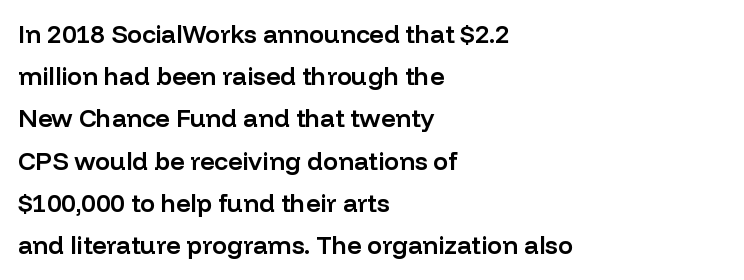
The image shows 25 px text type, upright; set left-aligned, normal line spacing (1.69x), normal letter spacing, not underlined.
